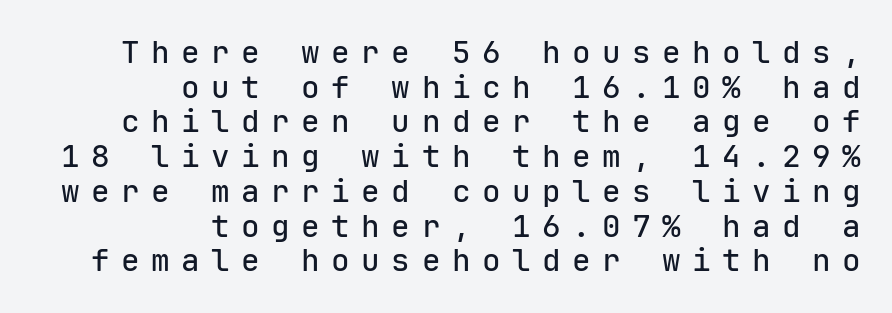
{"serif": "no", "italic": "no", "width": "normal", "stroke_contrast": "low", "x_height": "medium", "monospaced": "yes", "underline": "no", "align": "right", "line_spacing": "tight", "line_spacing_ratio": 1.12, "letter_spacing": "wide", "letter_spacing_em": 0.37, "glyph_px": 31}
